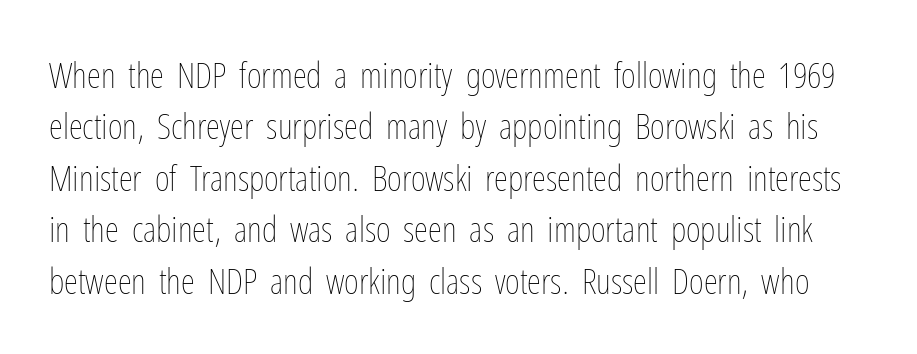
Rule under the text: the space is simply empty. This rendering leaves character spacing at its baseline value. The letters stand upright; this is a roman face. The characters are drawn with everyday or finer stroke widths.
